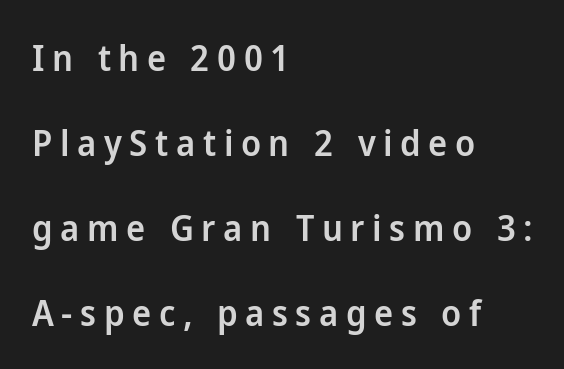
Alignment: flush left. Compared with typical body copy, the letter spacing here is much looser. Varying glyph widths throughout — classic text-font behaviour. Widely set lines give the paragraph a tall, airy silhouette. What kind of face is this? One without serifs — a sans.
